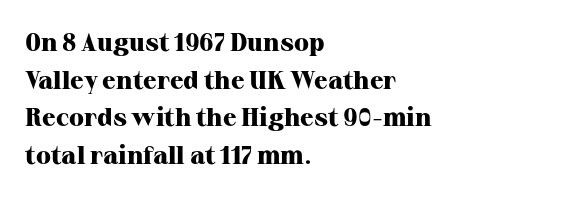
{"italic": "no", "bold": "yes", "underline": "no", "align": "left", "line_spacing": "normal", "line_spacing_ratio": 1.51, "letter_spacing": "normal", "letter_spacing_em": 0.0, "glyph_px": 25}
